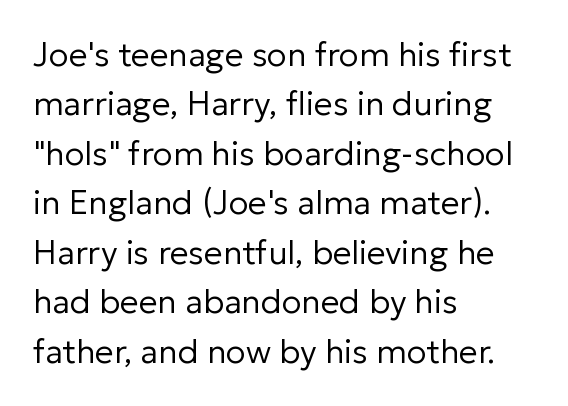
{"serif": "no", "italic": "no", "bold": "no", "weight": "regular", "width": "normal", "stroke_contrast": "low", "x_height": "medium", "monospaced": "no", "underline": "no", "align": "left", "line_spacing": "normal", "line_spacing_ratio": 1.5, "letter_spacing": "normal", "letter_spacing_em": 0.0, "glyph_px": 33}
